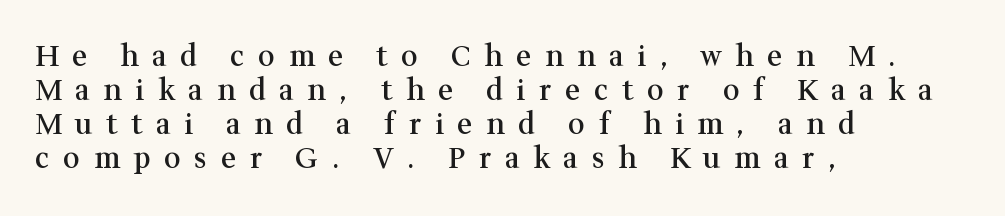
The image shows 29 px semibold serif type, upright; set left-aligned, line spacing 1.17x, unusually wide letter spacing (+0.47 em), not underlined; medium stroke contrast and a medium x-height.
